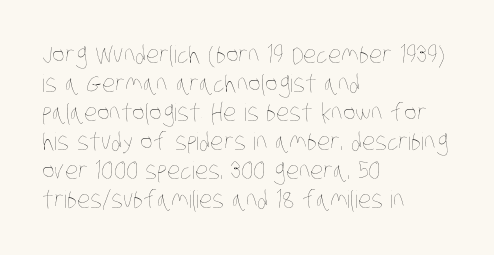
Q: Is the text bold? A: No.
Q: Is the text underlined? A: No.
Q: How is the paragraph aligned? A: Left-aligned.
Q: Is the spacing between letters normal or unusually wide? A: Normal.
